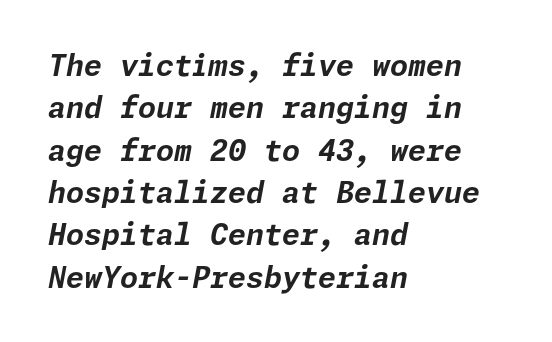
Q: Is the text bold? A: Yes.
Q: Is the text italic (slanted)? A: Yes, it leans right by about 11 degrees.
Q: Is the text underlined? A: No.
Q: How is the paragraph aligned? A: Left-aligned.
Q: Is the spacing between letters normal or unusually wide? A: Normal.
Q: Is the spacing between lines tight, normal or loose? A: Normal.
Q: Width (condensed, normal, or wide)? A: Normal.
Q: Stroke contrast? A: Low.
Q: x-height? A: Medium.
